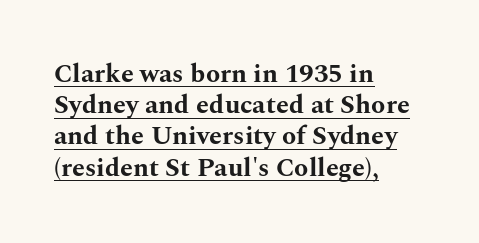
Nothing unusual about the tracking: characters are spaced as the font intends. The typesetting leans heavy: a genuine bold. The ragged edge is on the right, which tells us the setting is flush left. Is there any slant? The stems are plumb.
